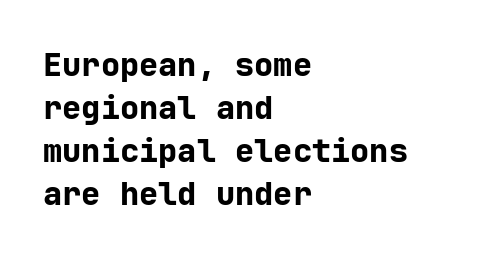
Q: Is the text bold? A: Yes.
Q: Is the text italic (slanted)? A: No, it is upright.
Q: Is the typeface a serif or a sans-serif typeface? A: Sans-serif.
Q: Is the text underlined? A: No.
Q: How is the paragraph aligned? A: Left-aligned.
Q: Is the spacing between letters normal or unusually wide? A: Normal.
Q: Is the spacing between lines tight, normal or loose? A: Normal.
Q: Width (condensed, normal, or wide)? A: Normal.
Q: Stroke contrast? A: Low.
Q: x-height? A: Medium.
